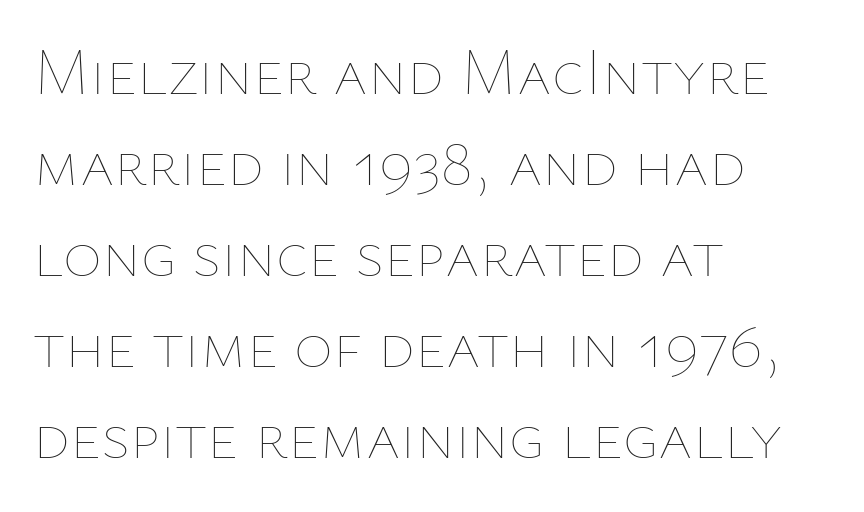
Q: Is the text bold? A: No.
Q: Is the text italic (slanted)? A: No, it is upright.
Q: Is the text underlined? A: No.
Q: How is the paragraph aligned? A: Left-aligned.
Q: Is the spacing between letters normal or unusually wide? A: Normal.
Q: Is the spacing between lines tight, normal or loose? A: Normal.
Q: Width (condensed, normal, or wide)? A: Normal.
Q: Stroke contrast? A: Low.
Q: x-height? A: Medium.
Q: Monospaced? A: No.
